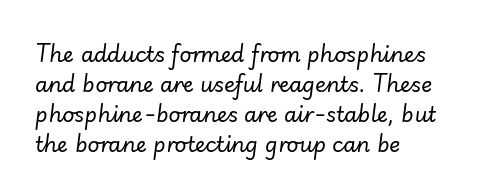
The image shows 21 px text type, italic (leaning right); set left-aligned, normal line spacing (1.43x), normal letter spacing, not underlined.
